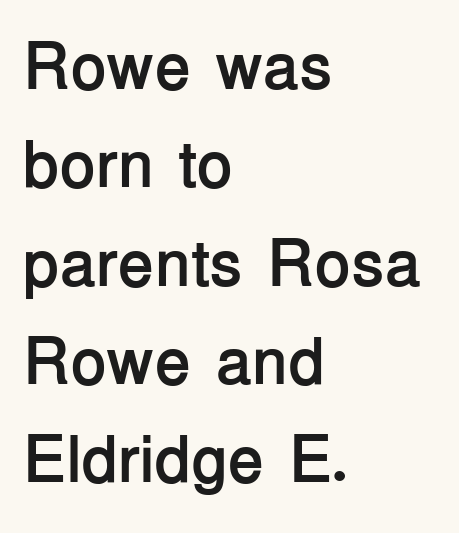
Q: Is the text bold? A: Yes.
Q: Is the text italic (slanted)? A: No, it is upright.
Q: Is the typeface a serif or a sans-serif typeface? A: Sans-serif.
Q: Is the text underlined? A: No.
Q: How is the paragraph aligned? A: Left-aligned.
Q: Is the spacing between letters normal or unusually wide? A: Normal.
Q: Is the spacing between lines tight, normal or loose? A: Normal.
Q: Width (condensed, normal, or wide)? A: Normal.
Q: Stroke contrast? A: Low.
Q: x-height? A: Medium.
Q: Monospaced? A: No.
